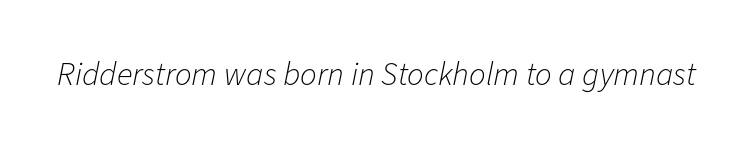
Q: Is the text bold? A: No.
Q: Is the text italic (slanted)? A: Yes, it leans right by about 11 degrees.
Q: Is the text underlined? A: No.
Q: Is the spacing between letters normal or unusually wide? A: Normal.
Q: Width (condensed, normal, or wide)? A: Normal.
Q: Stroke contrast? A: Low.
Q: x-height? A: Medium.
Q: Monospaced? A: No.
